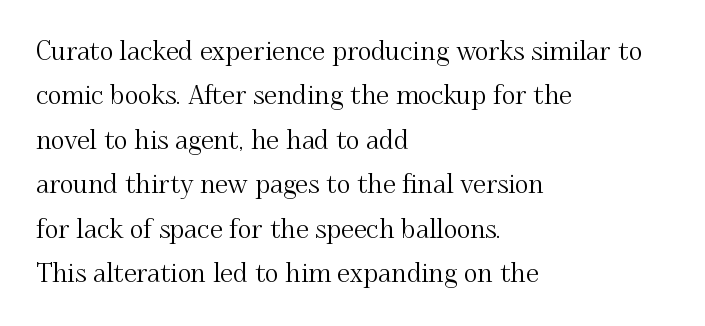
The image shows 26 px text type, upright; set left-aligned, line spacing 1.71x, normal letter spacing, not underlined.
